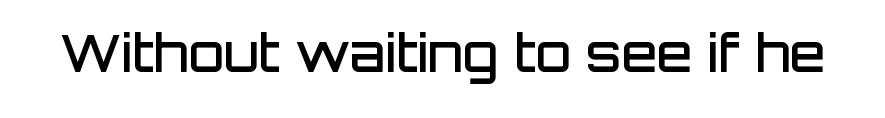
Q: Is the text bold? A: Semi-bold.
Q: Is the text italic (slanted)? A: No, it is upright.
Q: Is the typeface a serif or a sans-serif typeface? A: Sans-serif.
Q: Is the text underlined? A: No.
Q: Is the spacing between letters normal or unusually wide? A: Normal.
Q: Width (condensed, normal, or wide)? A: Normal.
Q: Stroke contrast? A: Low.
Q: x-height? A: Large.
Q: Monospaced? A: No.
